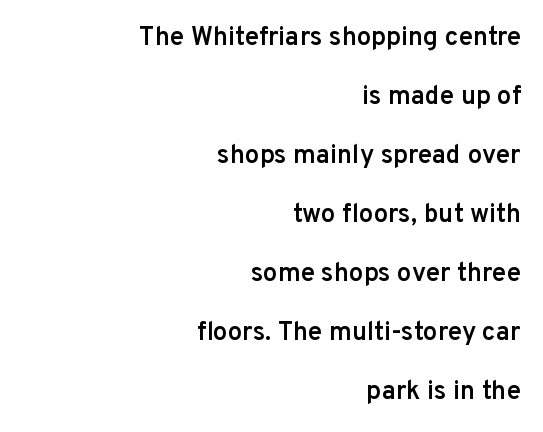
{"italic": "no", "bold": "semi", "underline": "no", "align": "right", "line_spacing": "loose", "line_spacing_ratio": 2.27, "letter_spacing": "normal", "letter_spacing_em": 0.0, "glyph_px": 26}
